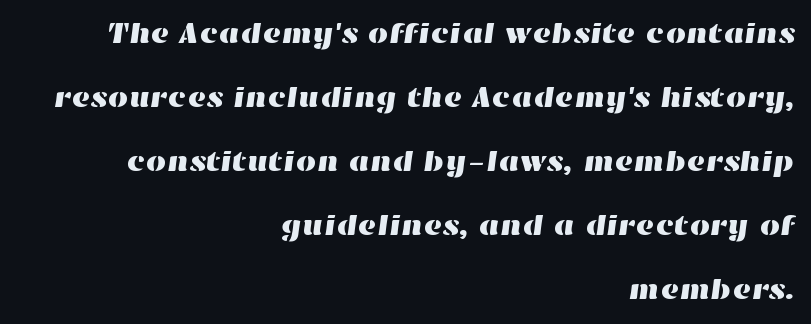
Proportional: the letters do not fall into vertical columns. In terms of leading, this rendering errs on the spacious side. Short and long lines alike share a common ending point at right. A bare baseline throughout the passage. What stands out about the letter spacing? Nothing — it is the standard amount.
